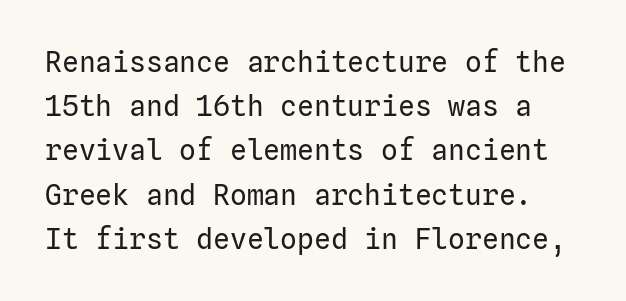
The image shows 28 px regular-weight sans-serif type, upright; set normal line spacing (1.58x), normal letter spacing, not underlined; low stroke contrast and a medium x-height.
